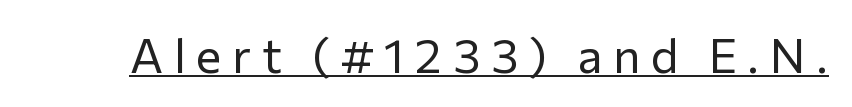
{"serif": "no", "italic": "no", "bold": "no", "weight": "regular", "width": "normal", "stroke_contrast": "low", "x_height": "medium", "monospaced": "no", "underline": "yes", "letter_spacing": "wide", "letter_spacing_em": 0.22, "glyph_px": 48}
